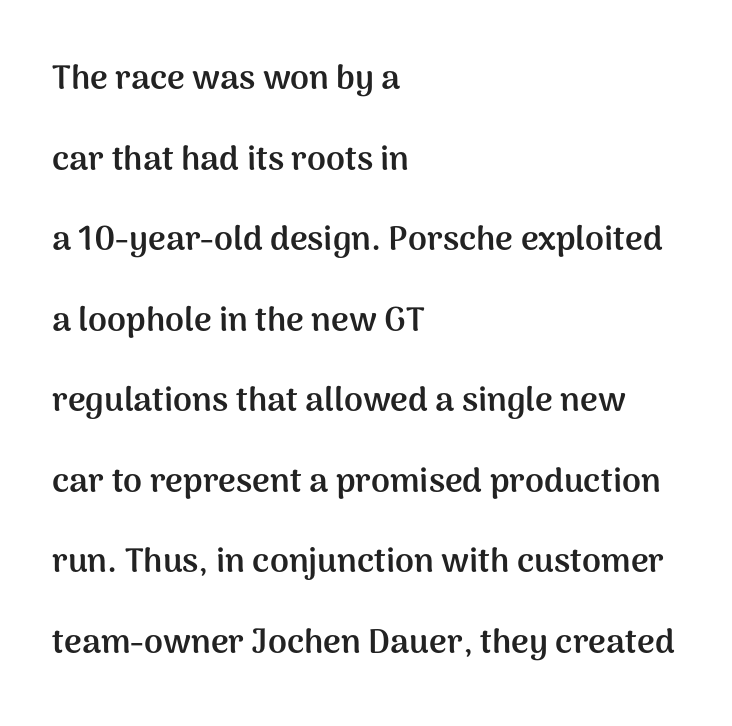
The image shows 34 px semibold sans-serif type, upright; set left-aligned, loose line spacing (2.37x), normal letter spacing, not underlined; medium stroke contrast and a medium x-height.
